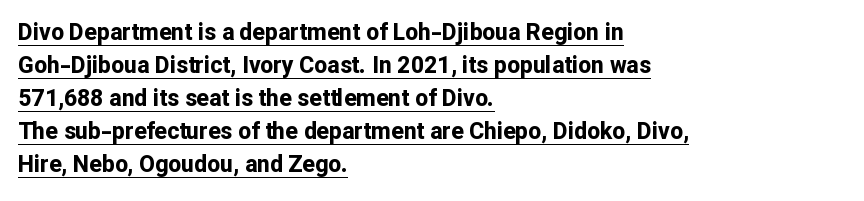
{"italic": "no", "bold": "yes", "underline": "yes", "align": "left", "line_spacing": "normal", "line_spacing_ratio": 1.43, "letter_spacing": "normal", "letter_spacing_em": 0.0, "glyph_px": 23}
